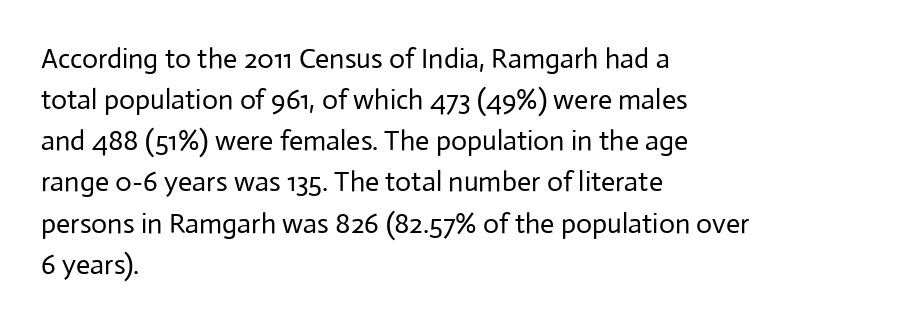
Q: Is the text bold? A: No.
Q: Is the text italic (slanted)? A: No, it is upright.
Q: Is the typeface a serif or a sans-serif typeface? A: Sans-serif.
Q: Is the text underlined? A: No.
Q: How is the paragraph aligned? A: Left-aligned.
Q: Is the spacing between letters normal or unusually wide? A: Normal.
Q: Is the spacing between lines tight, normal or loose? A: Normal.
Q: Width (condensed, normal, or wide)? A: Normal.
Q: Stroke contrast? A: Low.
Q: x-height? A: Medium.
Q: Monospaced? A: No.
